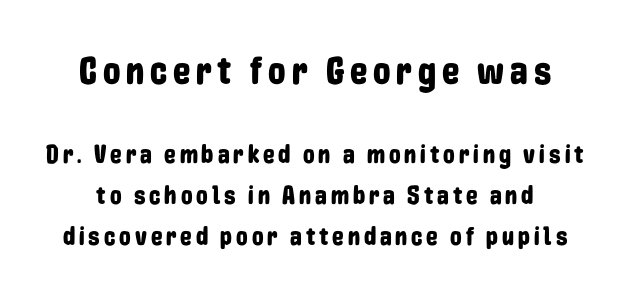
Regular leading. Has an underline been added? It has not. Note the varied advance widths — an 'i' is clearly narrower than an 'm'. The characters display no serif detailing; their extremities are plain.
